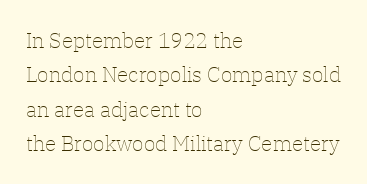
Leading: standard. Think standard paragraph weight, or any step lighter than that. The lines in this sample share a left origin and differ only in where they stop. Posture: vertical.
